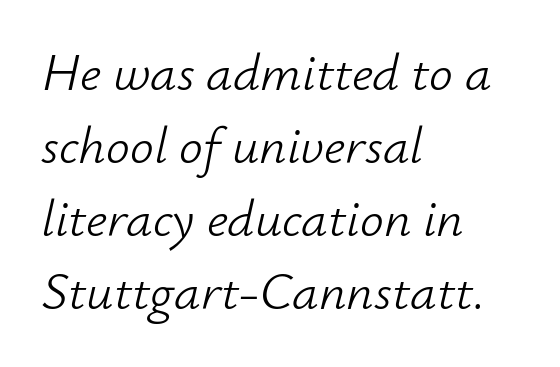
The image shows 53 px light type, italic (leaning right); set left-aligned, normal line spacing (1.38x), normal letter spacing, not underlined; low stroke contrast and a small x-height.
